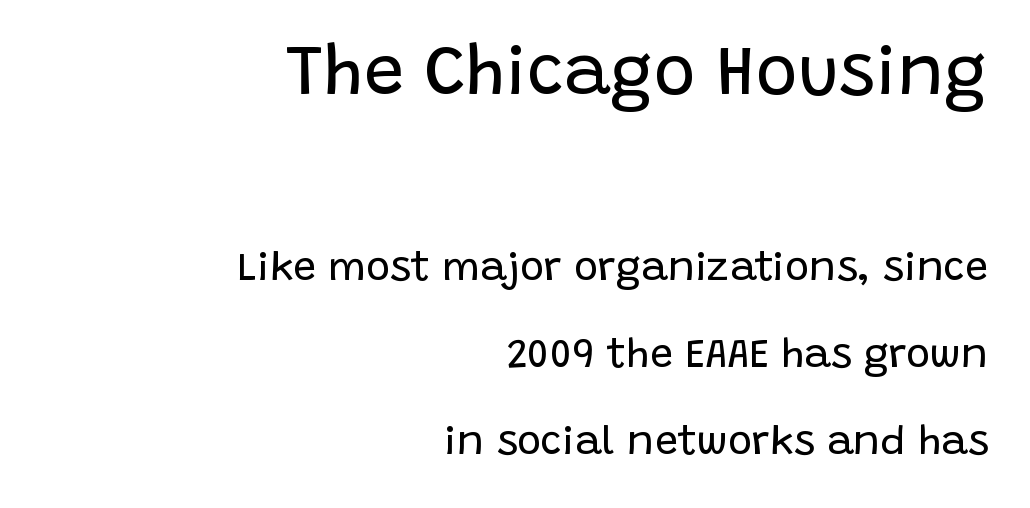
{"serif": "no", "italic": "no", "bold": "no", "weight": "regular", "width": "normal", "stroke_contrast": "low", "x_height": "large", "monospaced": "no", "underline": "no", "align": "right", "line_spacing": "loose", "line_spacing_ratio": 2.12, "letter_spacing": "normal", "letter_spacing_em": 0.0, "larger_block": "first", "size_ratio": 1.73, "glyph_px": 71}
